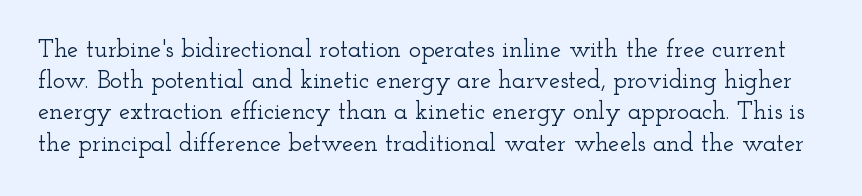
{"italic": "no", "underline": "no", "line_spacing": "normal", "line_spacing_ratio": 1.25, "letter_spacing": "normal", "letter_spacing_em": 0.0, "glyph_px": 25}
